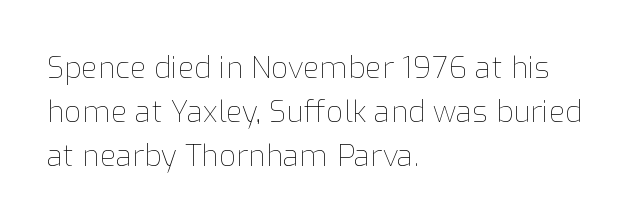
Students, observe: this is what conventionally led text looks like. Bare-footed words on every line. You could not count columns in this text — the font is proportionally spaced. Horizontal alignment here is leftward, the default for most running prose. Short note: letters normally spaced.
